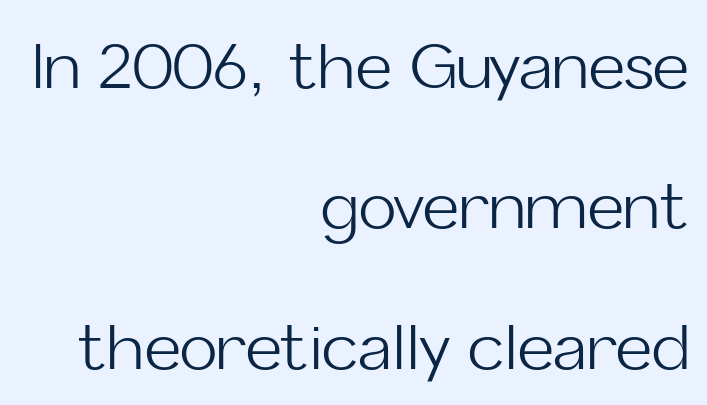
A sans-serif font was chosen for this passage. The space between consecutive lines is lavish. Descenders hang freely into open space. Alignment: flush right.
